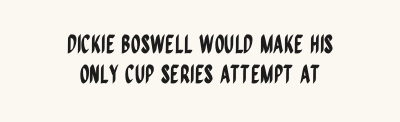
Q: Is the text italic (slanted)? A: No, it is upright.
Q: Is the text underlined? A: No.
Q: How is the paragraph aligned? A: Centered.
Q: Is the spacing between letters normal or unusually wide? A: Normal.
